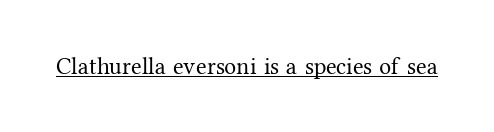
The image shows 24 px text type, upright; set normal letter spacing, underlined.
